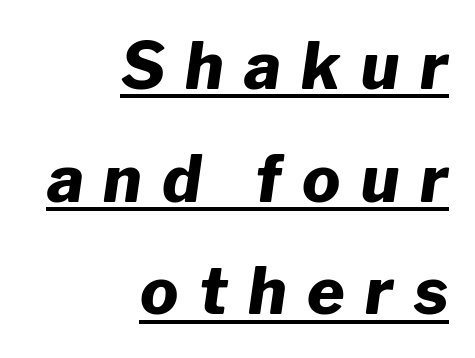
{"italic": "yes", "lean": "right", "slant_degrees": 8, "bold": "yes", "weight": "heavy", "width": "normal", "stroke_contrast": "low", "x_height": "medium", "monospaced": "no", "underline": "yes", "align": "right", "line_spacing_ratio": 1.76, "letter_spacing": "wide", "letter_spacing_em": 0.32, "glyph_px": 64}
